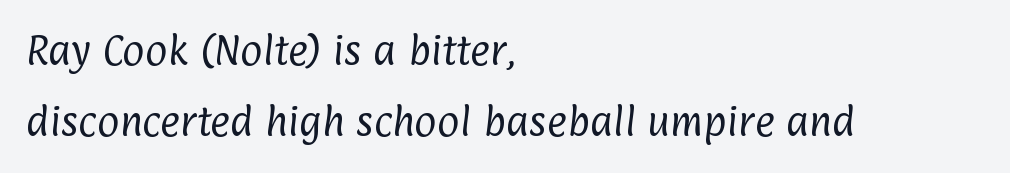
How would I describe the line gaps? Wide and relaxed. The strokes are not fattened; the text isn't bold. To sum up the face: it is a sans, with no serifs. A clean baseline with only descenders dipping below it.
